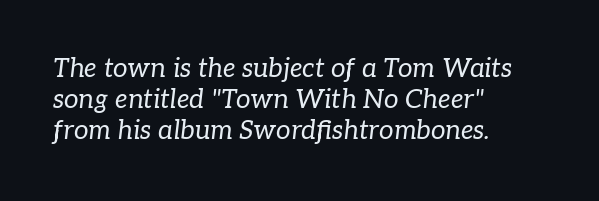
Q: Is the text bold? A: No.
Q: Is the text italic (slanted)? A: Yes, it leans right by about 7 degrees.
Q: Is the text underlined? A: No.
Q: How is the paragraph aligned? A: Left-aligned.
Q: Is the spacing between letters normal or unusually wide? A: Normal.
